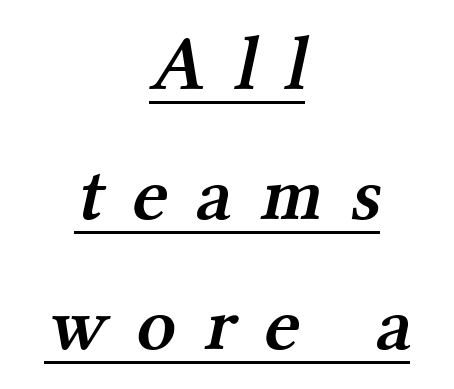
The image shows 77 px semibold serif type; set centered, normal line spacing (1.69x), unusually wide letter spacing (+0.37 em), underlined; medium stroke contrast and a medium x-height.
